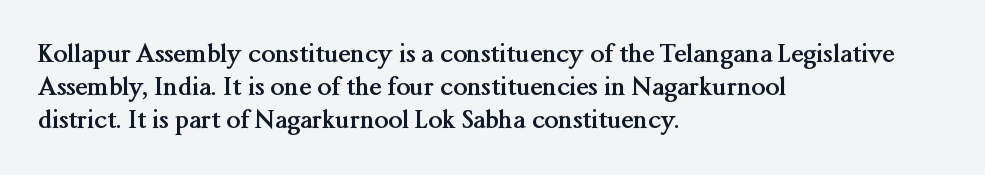
One-word summary of the alignment: left. Compared with an ordinary text face, these strokes are far heavier — a full bold. Interline gaps are of average width in this sample. Letter spacing: default. The baseline area is clear. The letters stand upright; this is a roman face.
